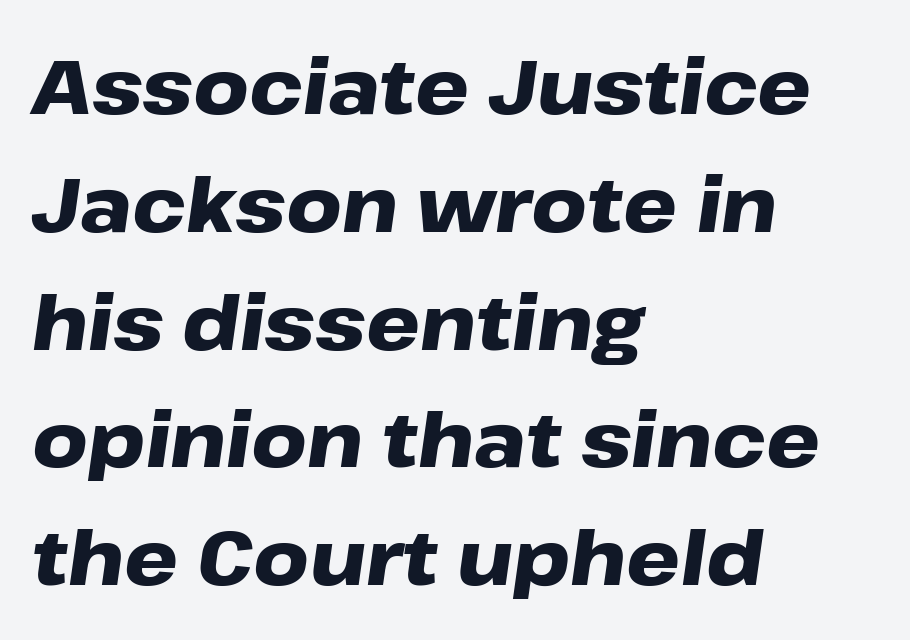
The image shows 76 px heavy, wide type, italic (leaning right); set left-aligned, normal line spacing (1.55x), normal letter spacing, not underlined; low stroke contrast and a medium x-height.
